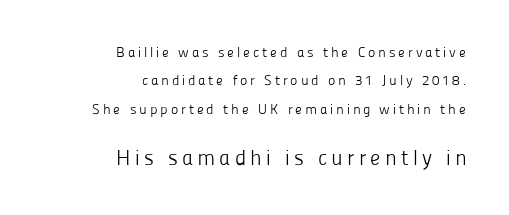
The image shows 21 px text type, upright; set right-aligned, loose line spacing (2.03x), unusually wide letter spacing (+0.2 em), not underlined; the second (bottom) block is 1.5x larger.
